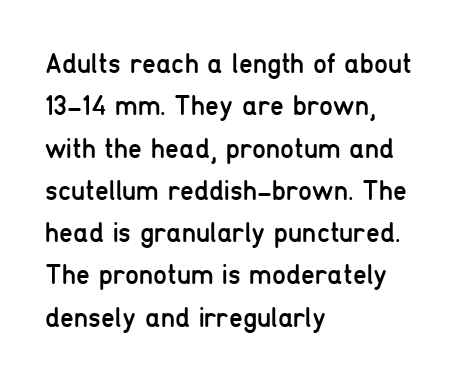
Here the designer chose a conventional face with non-uniform glyph widths. Honestly, the row spacing looks completely unremarkable. The characters are drawn with everyday or finer stroke widths. Classification — sans serif. Designer's note — italics off, roman on.
